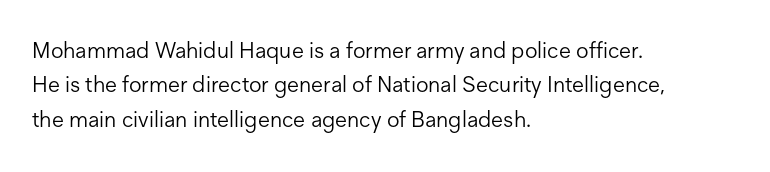
The specimen reads as upright at a glance. Is the stroke heavy? The answer is a plain regular-or-lighter. Clear beneath every line of the passage. Notice how descenders clear the ascenders below comfortably — that's standard leading.
